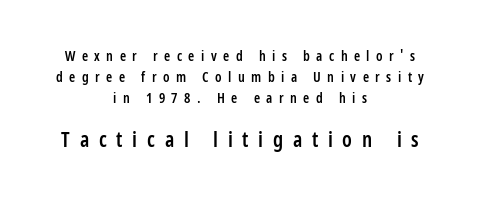
Q: Is the text bold? A: Semi-bold.
Q: Is the text italic (slanted)? A: No, it is upright.
Q: Is the text underlined? A: No.
Q: How is the paragraph aligned? A: Centered.
Q: Is the spacing between letters normal or unusually wide? A: Unusually wide.
Q: Is the spacing between lines tight, normal or loose? A: Normal.
Q: Which block of text is set in a larger size, the first (top) or the second (bottom)? A: The second (bottom) one.
